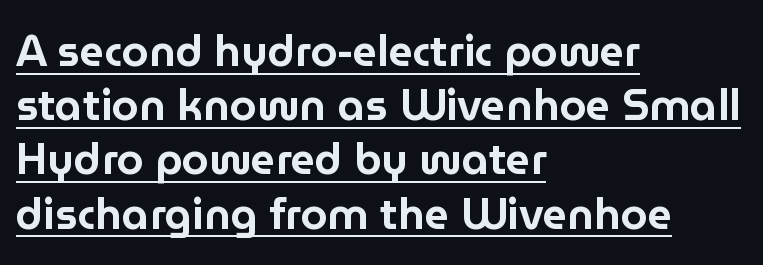
The image shows 43 px sans-serif type, upright; set left-aligned, normal line spacing (1.26x), normal letter spacing, underlined; low stroke contrast and a medium x-height.
